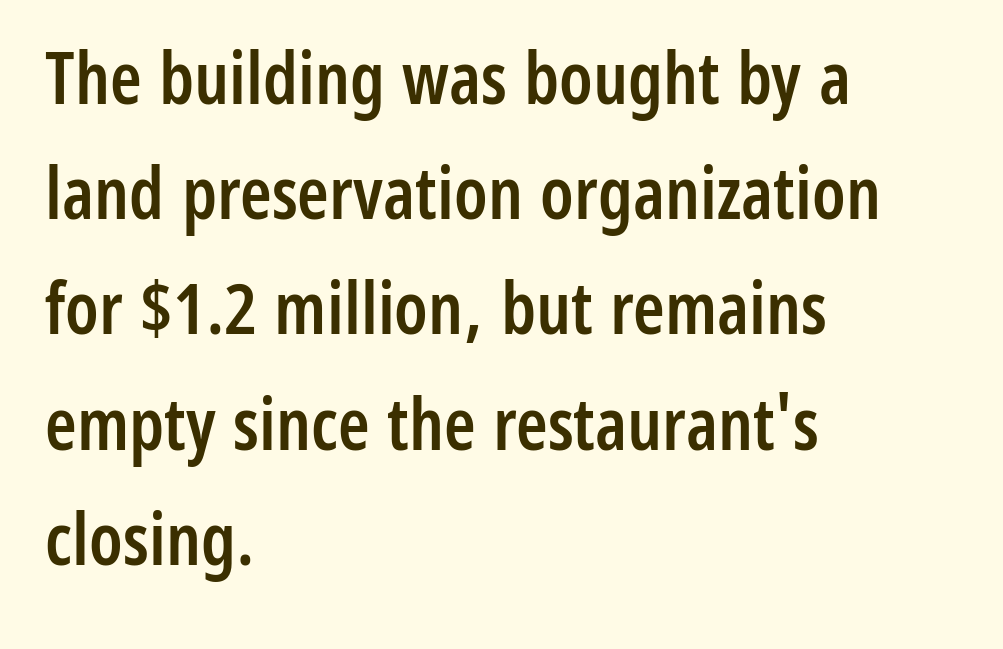
{"serif": "no", "italic": "no", "bold": "semi", "weight": "semibold", "width": "condensed", "stroke_contrast": "low", "x_height": "medium", "monospaced": "no", "underline": "no", "align": "left", "line_spacing": "normal", "line_spacing_ratio": 1.6, "letter_spacing": "normal", "letter_spacing_em": 0.0, "glyph_px": 72}
